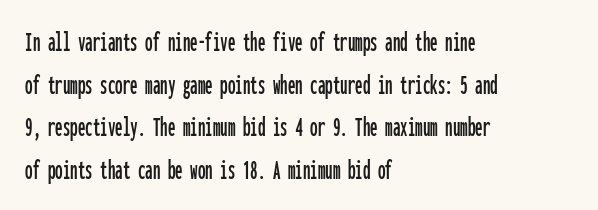
The image shows 30 px condensed sans-serif type, upright, monospaced; set left-aligned, normal line spacing (1.42x), normal letter spacing, not underlined; low stroke contrast and a medium x-height.
